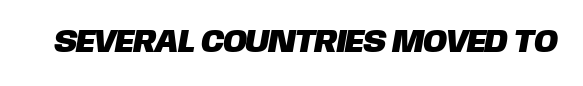
The image shows 32 px sans-serif type; set normal letter spacing, not underlined; low stroke contrast and a large x-height.
